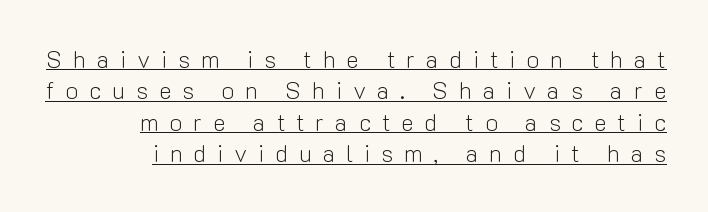
The lines sit at an ordinary, default distance from one another. Each word looks stretched out because of the extra space between its letters. The face used here appears with an underline applied. Teacher's note: observe the even right margin — that is flush-right alignment.
